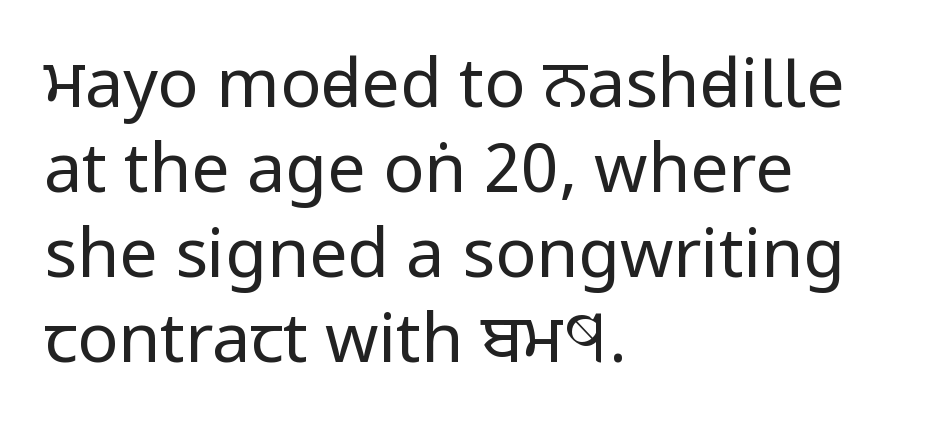
Unbolded letterforms with no extra heft. What's the leading like? Ordinary, nothing unusual. You could call the tracking neutral — neither tight nor loose. This sample has the flowing, uneven cadence of proportional lettering.
